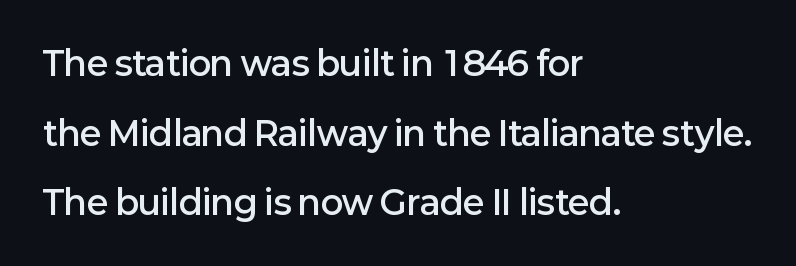
{"serif": "no", "italic": "no", "bold": "semi", "weight": "semibold", "width": "normal", "stroke_contrast": "low", "x_height": "medium", "monospaced": "no", "underline": "no", "align": "left", "line_spacing": "loose", "line_spacing_ratio": 2.11, "letter_spacing": "normal", "letter_spacing_em": 0.0, "glyph_px": 33}
